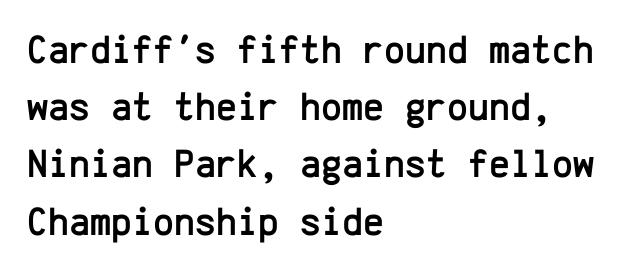
{"serif": "no", "italic": "no", "width": "normal", "stroke_contrast": "low", "x_height": "medium", "monospaced": "yes", "underline": "no", "align": "left", "line_spacing": "normal", "line_spacing_ratio": 1.43, "letter_spacing": "normal", "letter_spacing_em": 0.0, "glyph_px": 40}
